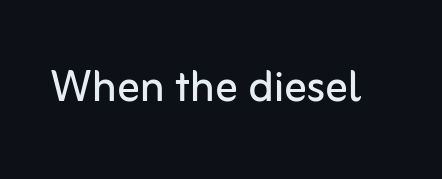
The image shows 56 px regular-weight sans-serif type, upright; set normal letter spacing, not underlined; low stroke contrast and a medium x-height.
